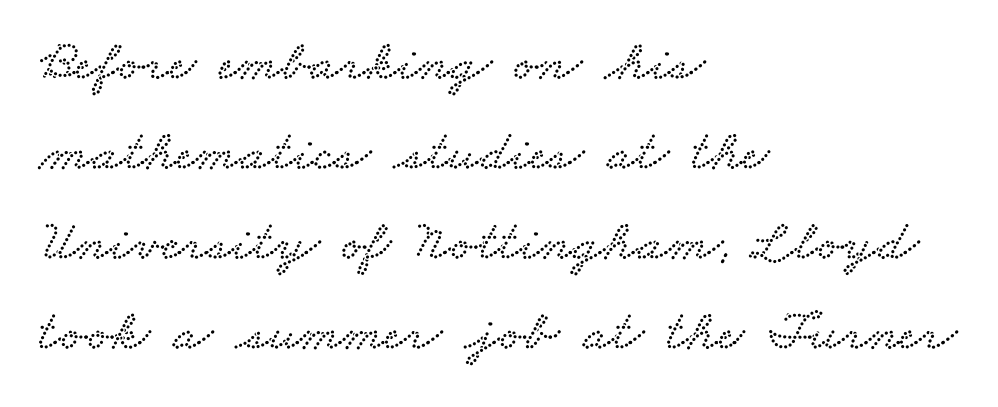
Q: Is the typeface a serif or a sans-serif typeface? A: Serif.
Q: Is the text underlined? A: No.
Q: How is the paragraph aligned? A: Left-aligned.
Q: Is the spacing between letters normal or unusually wide? A: Normal.
Q: Is the spacing between lines tight, normal or loose? A: Normal.
Q: Width (condensed, normal, or wide)? A: Wide.
Q: Stroke contrast? A: Low.
Q: x-height? A: Small.
Q: Monospaced? A: No.
